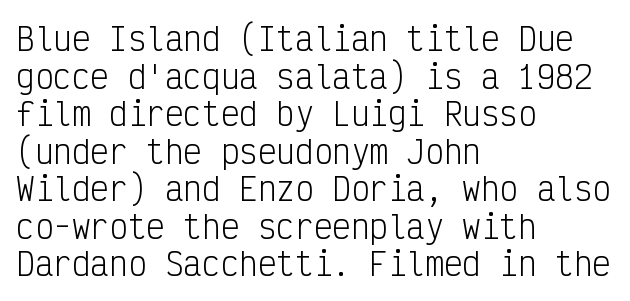
Q: Is the text bold? A: No.
Q: Is the text italic (slanted)? A: No, it is upright.
Q: Is the typeface a serif or a sans-serif typeface? A: Sans-serif.
Q: Is the text underlined? A: No.
Q: How is the paragraph aligned? A: Left-aligned.
Q: Is the spacing between letters normal or unusually wide? A: Normal.
Q: Width (condensed, normal, or wide)? A: Condensed.
Q: Stroke contrast? A: Low.
Q: x-height? A: Medium.
Q: Monospaced? A: Yes.
